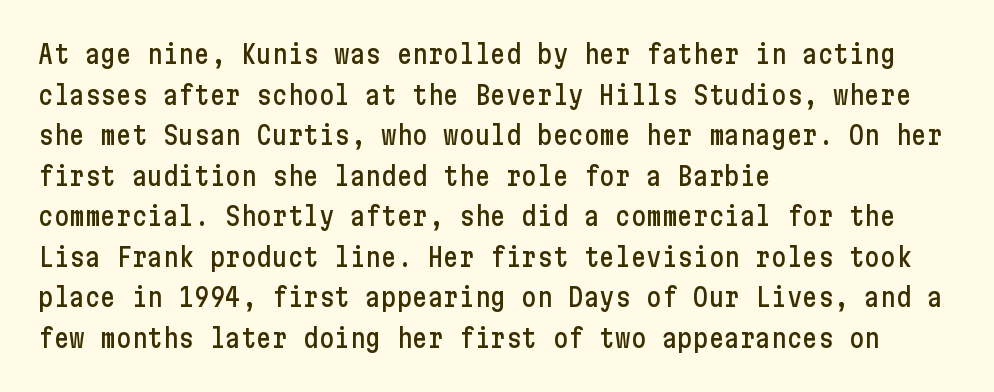
Q: Is the text italic (slanted)? A: No, it is upright.
Q: Is the text underlined? A: No.
Q: How is the paragraph aligned? A: Left-aligned.
Q: Is the spacing between letters normal or unusually wide? A: Normal.
Q: Is the spacing between lines tight, normal or loose? A: Normal.
